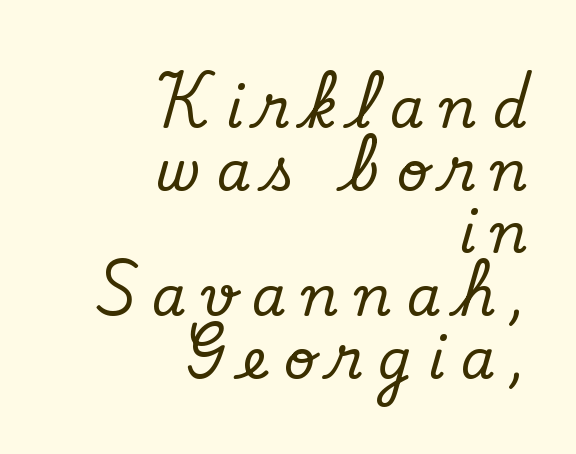
Q: Is the text italic (slanted)? A: Yes.
Q: Is the typeface a serif or a sans-serif typeface? A: Serif.
Q: Is the text underlined? A: No.
Q: How is the paragraph aligned? A: Right-aligned.
Q: Is the spacing between letters normal or unusually wide? A: Unusually wide.
Q: Is the spacing between lines tight, normal or loose? A: Tight.
Q: Width (condensed, normal, or wide)? A: Normal.
Q: Stroke contrast? A: Low.
Q: x-height? A: Small.
Q: Monospaced? A: No.
